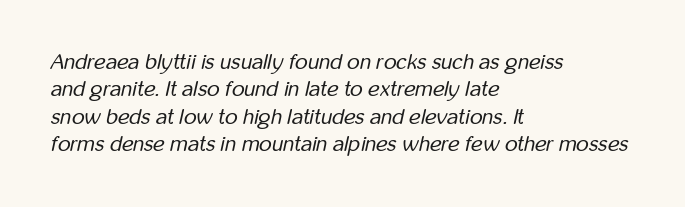
The image shows 22 px text type, italic (leaning right); set left-aligned, normal line spacing (1.25x), normal letter spacing, not underlined.
